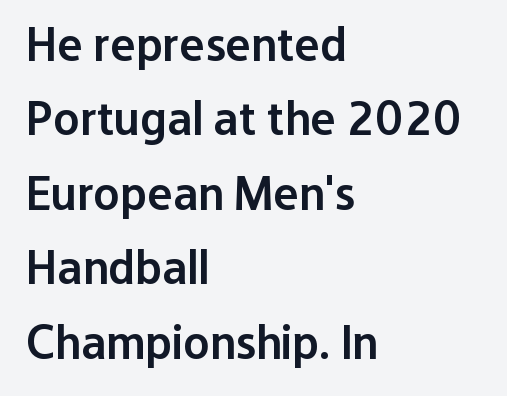
Q: Is the text bold? A: Semi-bold.
Q: Is the text italic (slanted)? A: No, it is upright.
Q: Is the typeface a serif or a sans-serif typeface? A: Sans-serif.
Q: Is the text underlined? A: No.
Q: How is the paragraph aligned? A: Left-aligned.
Q: Is the spacing between letters normal or unusually wide? A: Normal.
Q: Is the spacing between lines tight, normal or loose? A: Normal.
Q: Width (condensed, normal, or wide)? A: Normal.
Q: Stroke contrast? A: Low.
Q: x-height? A: Medium.
Q: Monospaced? A: No.
